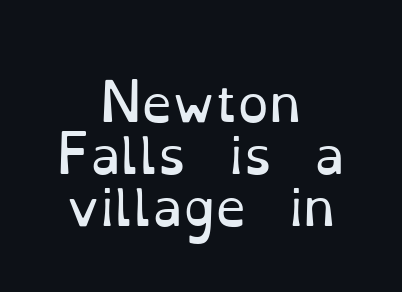
The axis of the letterforms is exactly vertical. Rule under the text: the space is simply empty. No chunkiness to these letters — they're not bold. These lines stack symmetrically, like a column narrowing and widening about its center.
